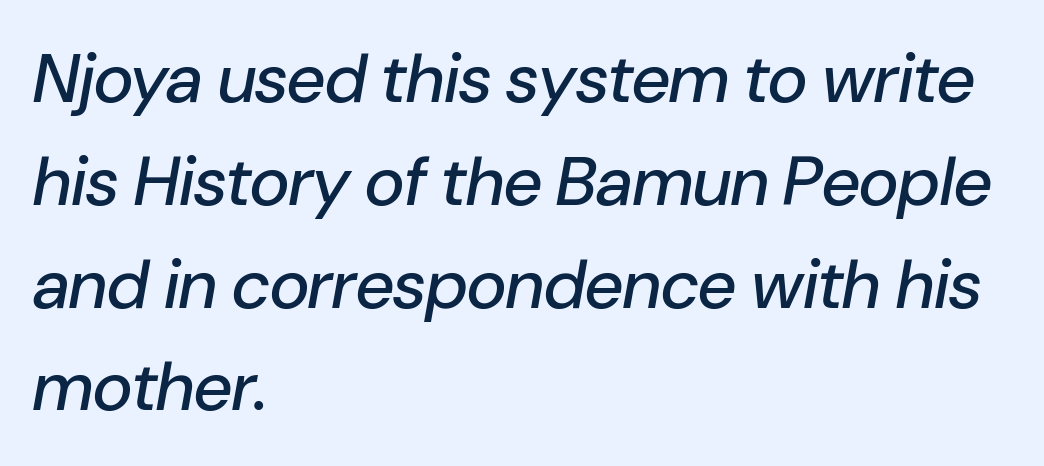
{"italic": "yes", "lean": "right", "slant_degrees": 10, "width": "normal", "stroke_contrast": "low", "x_height": "medium", "monospaced": "no", "underline": "no", "align": "left", "line_spacing": "normal", "line_spacing_ratio": 1.49, "letter_spacing": "normal", "letter_spacing_em": 0.0, "glyph_px": 69}
